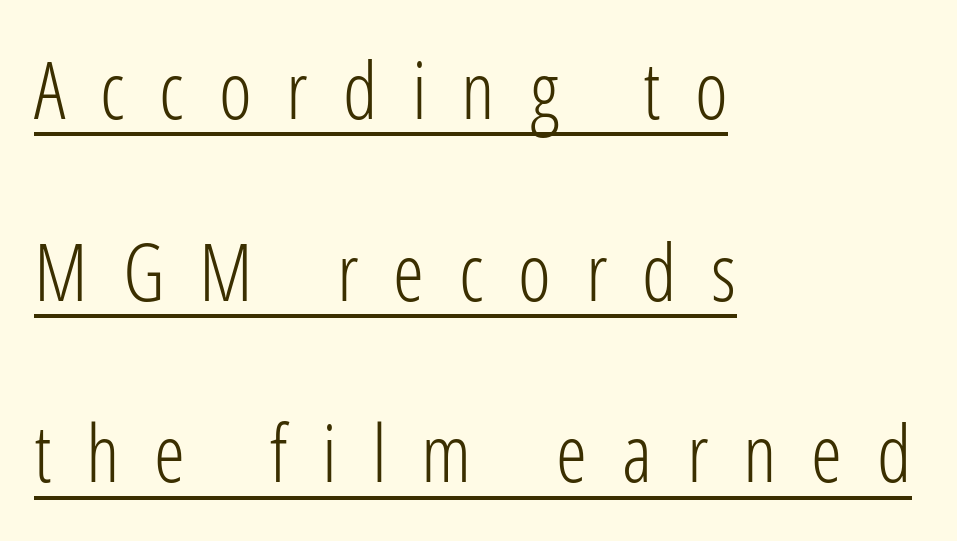
Q: Is the text bold? A: No.
Q: Is the text italic (slanted)? A: No, it is upright.
Q: Is the typeface a serif or a sans-serif typeface? A: Sans-serif.
Q: Is the text underlined? A: Yes.
Q: How is the paragraph aligned? A: Left-aligned.
Q: Is the spacing between letters normal or unusually wide? A: Unusually wide.
Q: Is the spacing between lines tight, normal or loose? A: Loose.
Q: Width (condensed, normal, or wide)? A: Condensed.
Q: Stroke contrast? A: Low.
Q: x-height? A: Medium.
Q: Monospaced? A: No.
